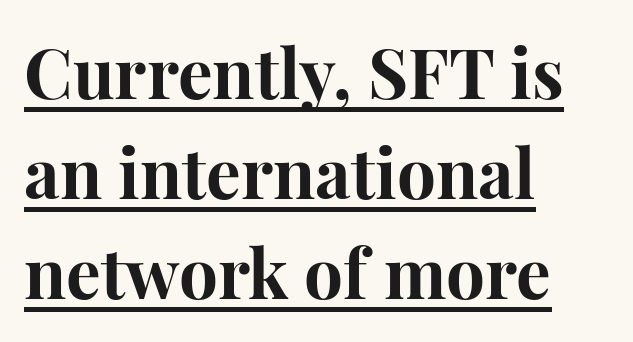
The image shows 69 px bold serif type, upright; set left-aligned, normal line spacing (1.45x), normal letter spacing, underlined; high stroke contrast and a medium x-height.
